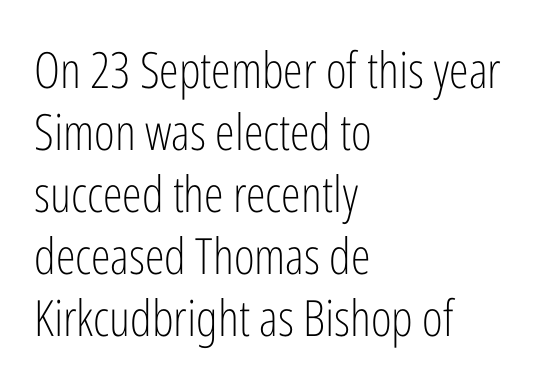
The text block is weighted toward the left margin, trailing off unevenly rightward. Look at the tracking — it's just the regular setting, nothing added. No word sits above an underline. Stem width sits at or under what a default text font uses.
